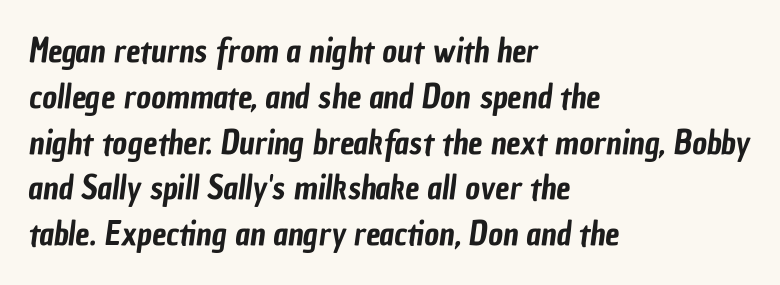
{"serif": "no", "width": "condensed", "stroke_contrast": "low", "x_height": "medium", "monospaced": "no", "underline": "no", "align": "left", "line_spacing": "normal", "line_spacing_ratio": 1.43, "letter_spacing": "normal", "letter_spacing_em": 0.0, "glyph_px": 32}
